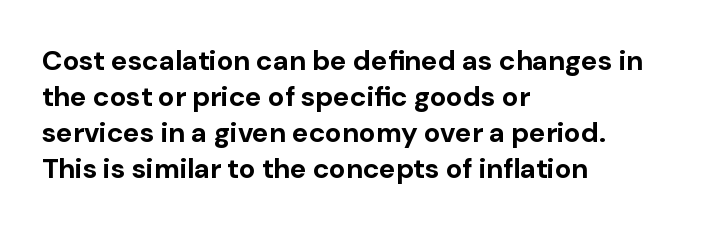
Q: Is the text bold? A: Yes.
Q: Is the text italic (slanted)? A: No, it is upright.
Q: Is the typeface a serif or a sans-serif typeface? A: Sans-serif.
Q: Is the text underlined? A: No.
Q: How is the paragraph aligned? A: Left-aligned.
Q: Is the spacing between letters normal or unusually wide? A: Normal.
Q: Is the spacing between lines tight, normal or loose? A: Normal.
Q: Width (condensed, normal, or wide)? A: Normal.
Q: Stroke contrast? A: Low.
Q: x-height? A: Medium.
Q: Monospaced? A: No.
